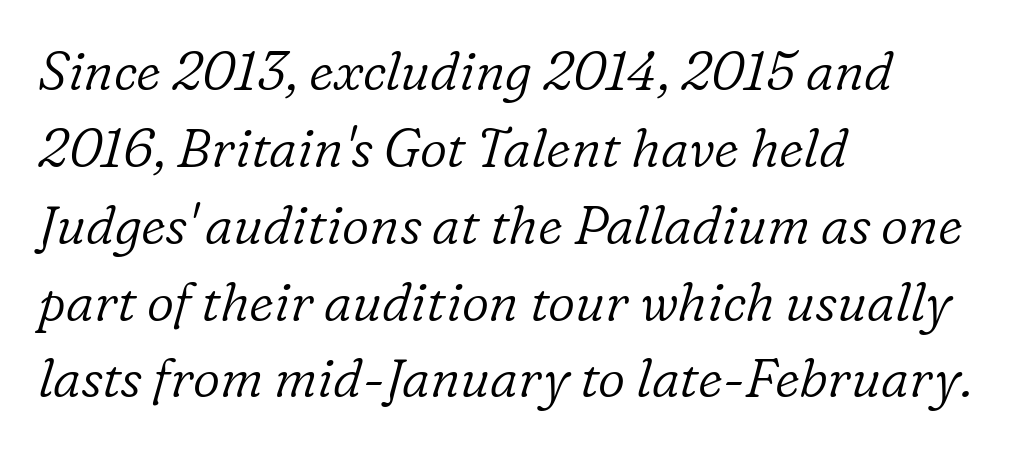
The image shows 53 px light serif type, italic (leaning right); set left-aligned, normal line spacing (1.45x), normal letter spacing, not underlined; low stroke contrast and a medium x-height.
